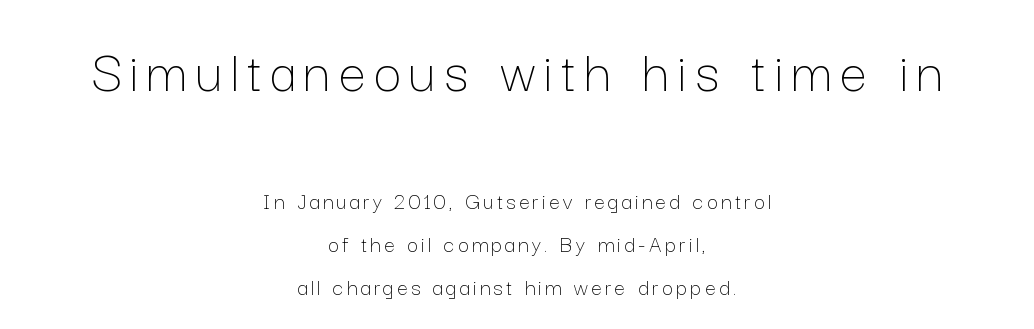
The image shows 61 px thin type, upright; set centered, line spacing 1.78x, not underlined; the first (top) block is 2.54x larger; low stroke contrast and a medium x-height.
